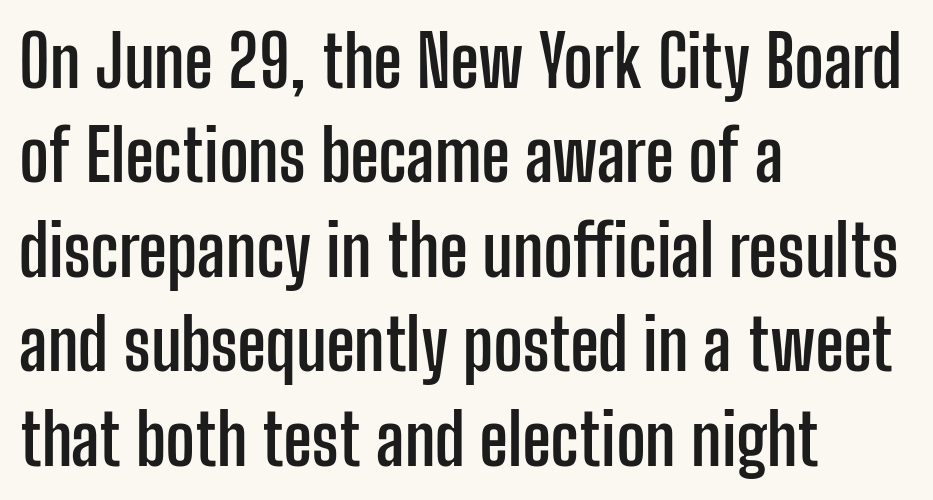
Q: Is the text bold? A: Yes.
Q: Is the text italic (slanted)? A: No, it is upright.
Q: Is the typeface a serif or a sans-serif typeface? A: Sans-serif.
Q: Is the text underlined? A: No.
Q: How is the paragraph aligned? A: Left-aligned.
Q: Is the spacing between letters normal or unusually wide? A: Normal.
Q: Is the spacing between lines tight, normal or loose? A: Normal.
Q: Width (condensed, normal, or wide)? A: Condensed.
Q: Stroke contrast? A: Low.
Q: x-height? A: Medium.
Q: Monospaced? A: No.
